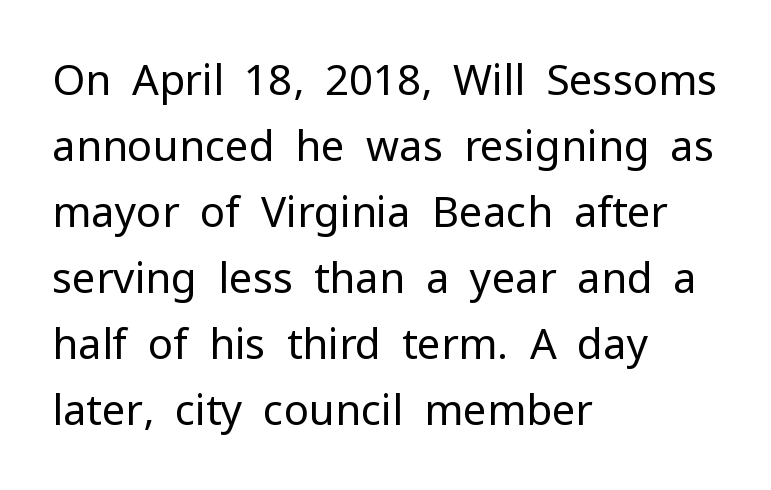
{"serif": "no", "italic": "no", "bold": "no", "weight": "regular", "width": "normal", "stroke_contrast": "low", "x_height": "medium", "monospaced": "no", "underline": "no", "align": "left", "line_spacing": "normal", "line_spacing_ratio": 1.57, "letter_spacing": "normal", "letter_spacing_em": 0.0, "glyph_px": 42}
